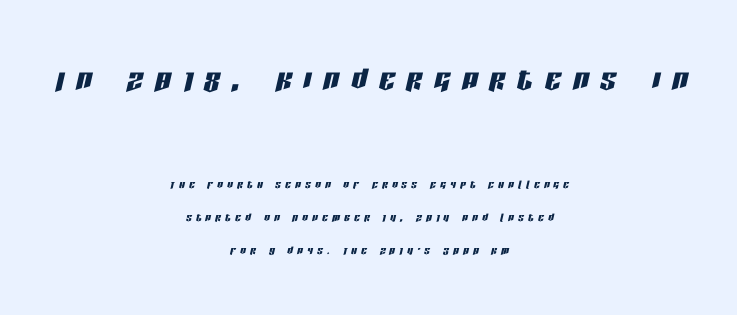
The image shows 39 px condensed type, italic (leaning right); set centered, loose line spacing (2.34x), unusually wide letter spacing (+0.31 em), not underlined; the first (top) block is 2.79x larger; low stroke contrast and a large x-height.
